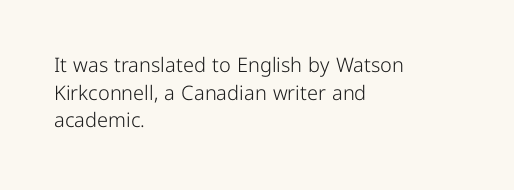
This rendering leaves character spacing at its baseline value. These lines stack with their left ends in a neat column. Reading down the column, the eye jumps a familiar distance to each next line. Stroke mass is kept to a normal reading level or below. Unlike italic type, these characters show no tilt at all. No word sits above an underline.
